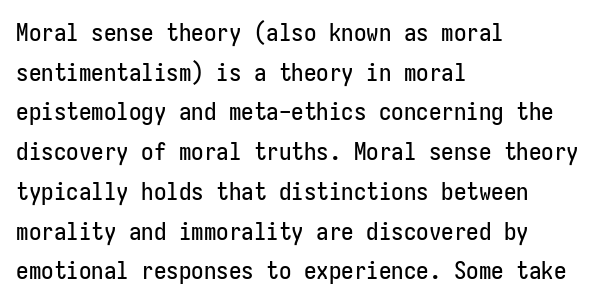
Words appear dense and cohesive because spacing is normal. Italic? Not at all — the glyphs are vertical. Horizontally, the lines are justified to the leading edge only. Leading matches the norm, producing a regular column. Each row of text sits above clean, open space.
